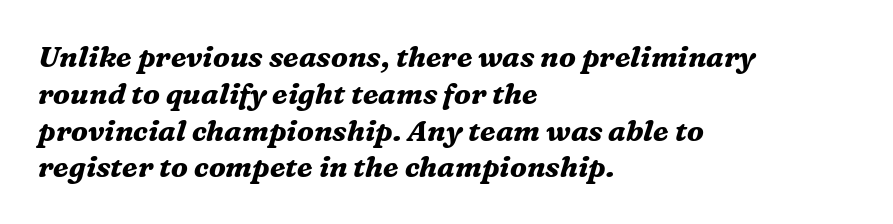
{"serif": "yes", "italic": "yes", "lean": "right", "slant_degrees": 16, "bold": "yes", "weight": "bold", "width": "normal", "stroke_contrast": "medium", "x_height": "medium", "monospaced": "no", "underline": "no", "align": "left", "line_spacing": "normal", "line_spacing_ratio": 1.27, "letter_spacing": "normal", "letter_spacing_em": 0.0, "glyph_px": 29}
